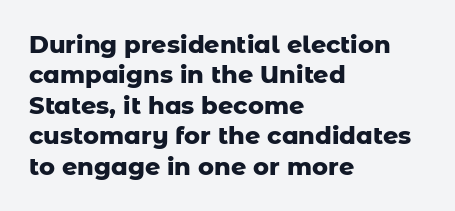
The image shows 24 px bold type, upright; set left-aligned, normal line spacing (1.27x), normal letter spacing, not underlined.
